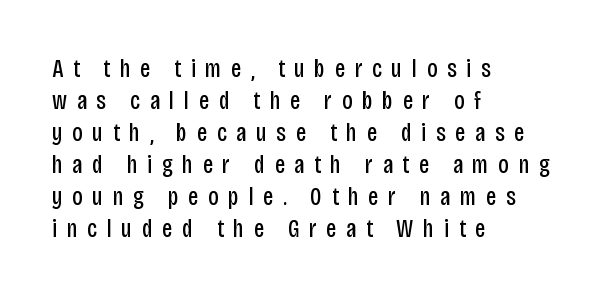
Q: Is the text bold? A: No.
Q: Is the text italic (slanted)? A: No, it is upright.
Q: Is the text underlined? A: No.
Q: How is the paragraph aligned? A: Left-aligned.
Q: Is the spacing between letters normal or unusually wide? A: Unusually wide.
